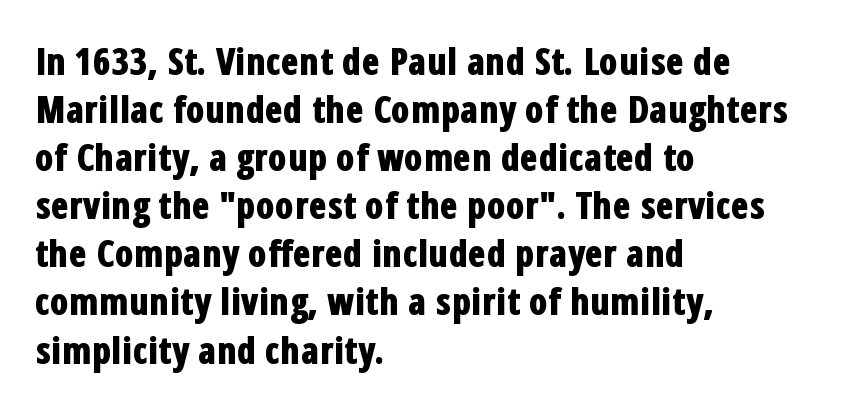
Stroke terminals: plain, sans-serif. Students, observe: this is what conventionally led text looks like. The baseline area is clear. Italic? Not at all — the glyphs are vertical. Is this a fixed-width face? No — the glyphs have proportional, varying widths. These lines are set flush left with a ragged right edge.
